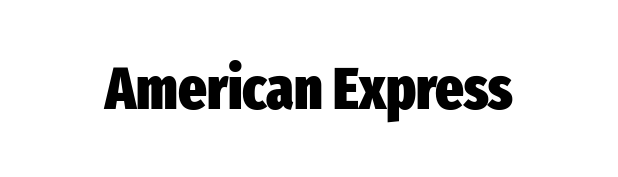
{"serif": "no", "italic": "no", "bold": "yes", "weight": "heavy", "width": "condensed", "stroke_contrast": "low", "x_height": "medium", "monospaced": "no", "underline": "no", "letter_spacing": "normal", "letter_spacing_em": 0.0, "glyph_px": 60}
